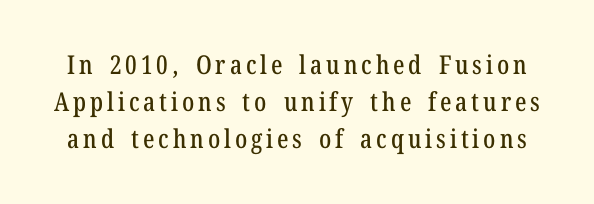
The lettering holds an erect, upright posture throughout. Compared with typical paragraphs, the rows here are spaced about the same. A clean baseline with only descenders dipping below it.
